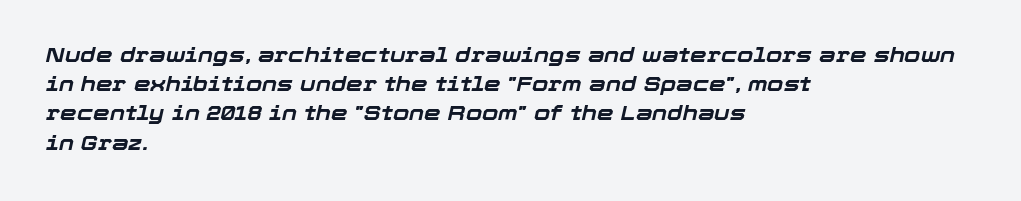
{"italic": "yes", "lean": "right", "slant_degrees": 12, "bold": "yes", "underline": "no", "align": "left", "line_spacing": "normal", "line_spacing_ratio": 1.39, "letter_spacing": "normal", "letter_spacing_em": 0.0, "glyph_px": 21}
